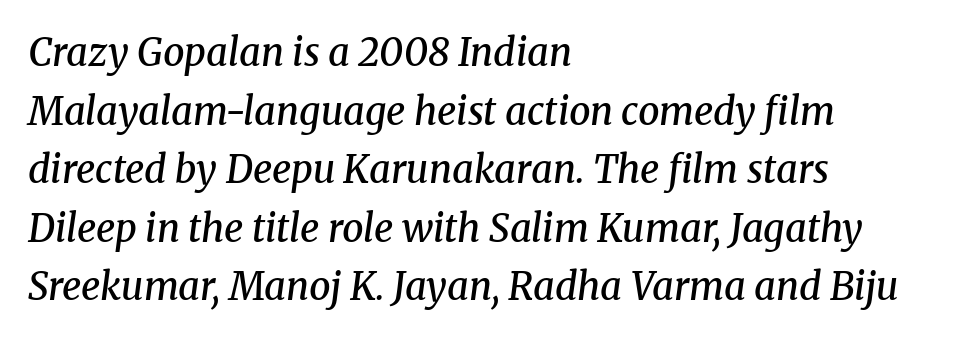
The face used here is seriffed, in the tradition of book romans. The typesetter chose a ragged-right arrangement here. You could not count columns in this text — the font is proportionally spaced. The string is rendered with underlining switched off. Set as a demibold, roughly 600 on the weight scale.
